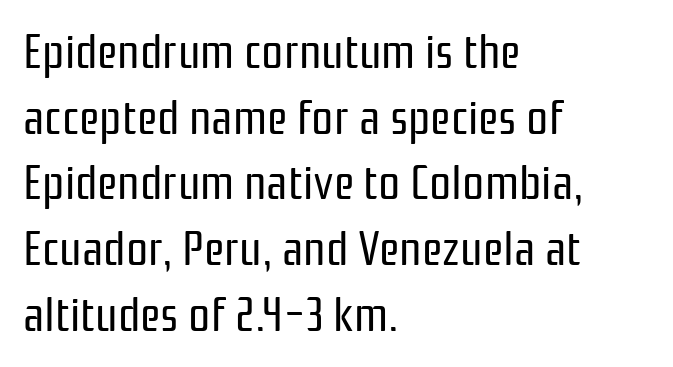
The block of text has a typical density, with ordinary space between rows. The letters sit at their default tracking, neither squeezed nor spread. This sample has the flowing, uneven cadence of proportional lettering. Posture: straight, roman, zero tilt. Rule under the text: the space is simply empty. The passage shown is not bold in any degree.
